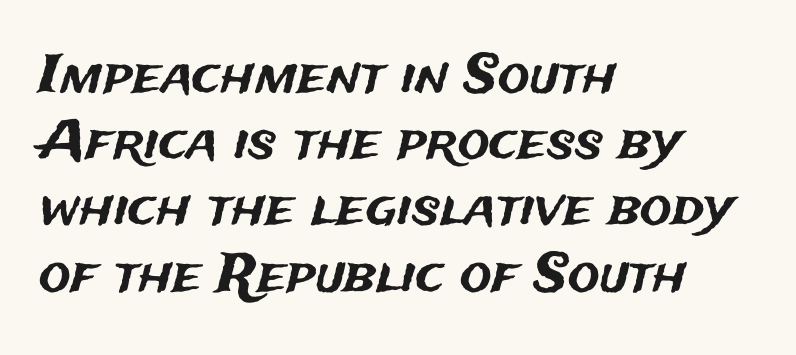
The image shows 53 px sans-serif type; set left-aligned, normal line spacing (1.25x), normal letter spacing, not underlined; medium stroke contrast and a medium x-height.
